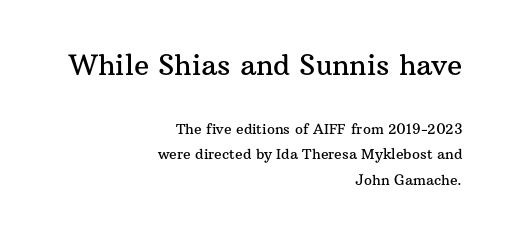
Q: Is the text italic (slanted)? A: No, it is upright.
Q: Is the typeface a serif or a sans-serif typeface? A: Serif.
Q: Is the text underlined? A: No.
Q: How is the paragraph aligned? A: Right-aligned.
Q: Is the spacing between letters normal or unusually wide? A: Normal.
Q: Which block of text is set in a larger size, the first (top) or the second (bottom)? A: The first (top) one.
Q: Width (condensed, normal, or wide)? A: Normal.
Q: Stroke contrast? A: Medium.
Q: x-height? A: Medium.
Q: Monospaced? A: No.
